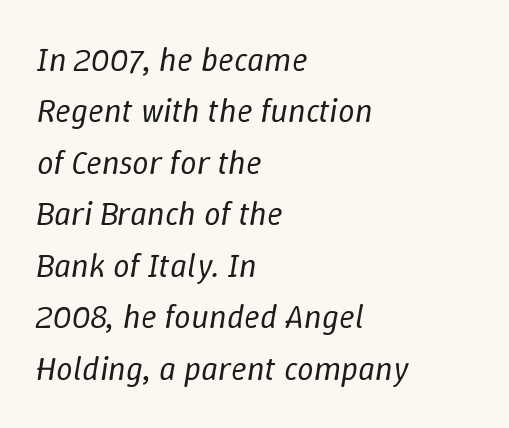
Check under the words: just untouched page. There's an unmistakable incline to the writing here. Spacing verdict: proportional, widths tailored to each character. Teacher's note: observe the even left margin — that is flush-left alignment. This sample uses plain, unmodified letter spacing. No letter is thick-stroked: the sample isn't bold.
